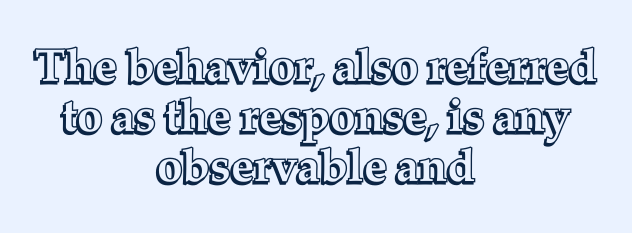
Interline gaps are noticeably narrow in this sample. The lines are quadded center. Check under the words: just untouched page. The letters sit at their default tracking, neither squeezed nor spread. This sample has the flowing, uneven cadence of proportional lettering.
